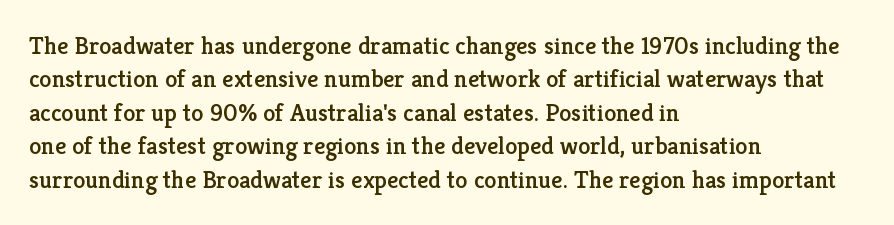
Q: Is the text italic (slanted)? A: No, it is upright.
Q: Is the text underlined? A: No.
Q: How is the paragraph aligned? A: Left-aligned.
Q: Is the spacing between letters normal or unusually wide? A: Normal.
Q: Is the spacing between lines tight, normal or loose? A: Normal.
